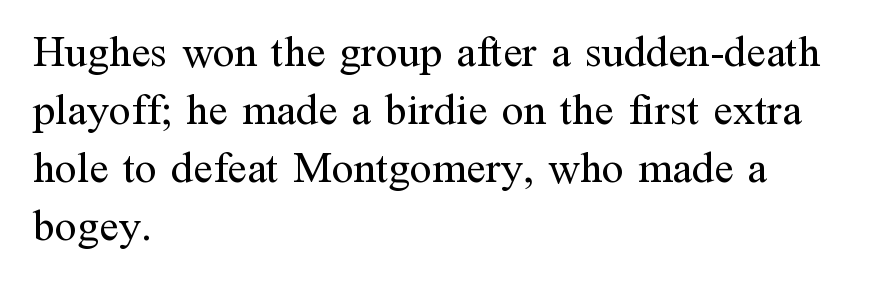
Q: Is the text bold? A: No.
Q: Is the text italic (slanted)? A: No, it is upright.
Q: Is the typeface a serif or a sans-serif typeface? A: Serif.
Q: Is the text underlined? A: No.
Q: How is the paragraph aligned? A: Left-aligned.
Q: Is the spacing between letters normal or unusually wide? A: Normal.
Q: Is the spacing between lines tight, normal or loose? A: Normal.
Q: Width (condensed, normal, or wide)? A: Normal.
Q: Stroke contrast? A: Medium.
Q: x-height? A: Medium.
Q: Monospaced? A: No.
